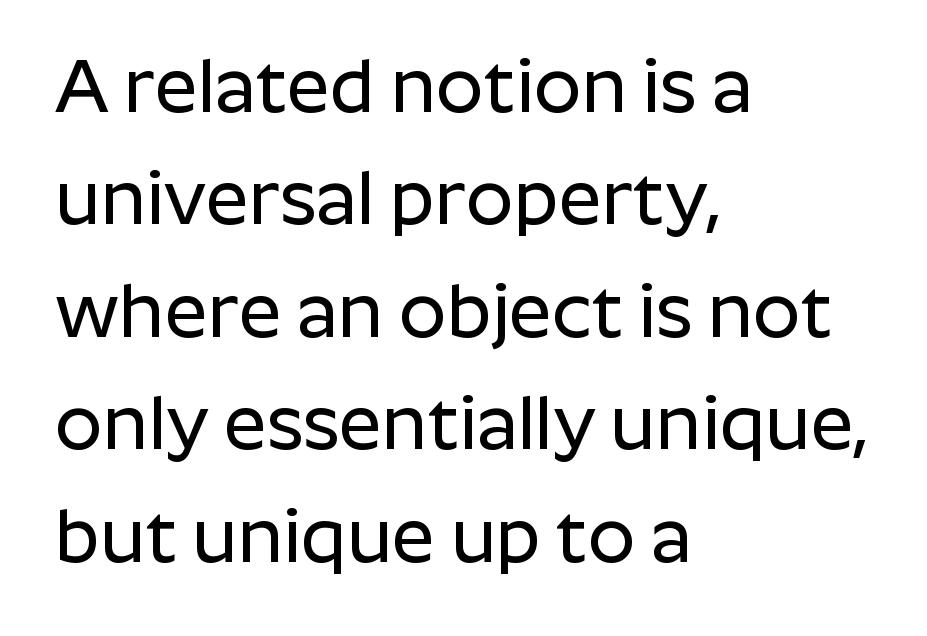
Spacing between characters is what you'd get straight out of the box. Descenders are the only things crossing below the line. The paragraph shown leans on its left margin. Characters remain perfectly vertical along every line. Line spacing here is normal.
